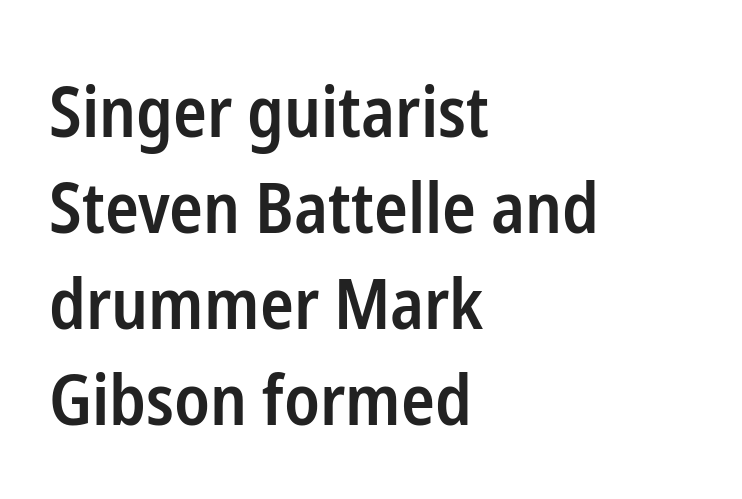
The strokes are fattened partway — semibold, not bold. Each letter keeps its own natural width here, so spacing adapts to shape. This sample uses an upright cut, with every glyph sitting square on the baseline. Look at the tracking — it's just the regular setting, nothing added. Plain, unruled lines of type.
